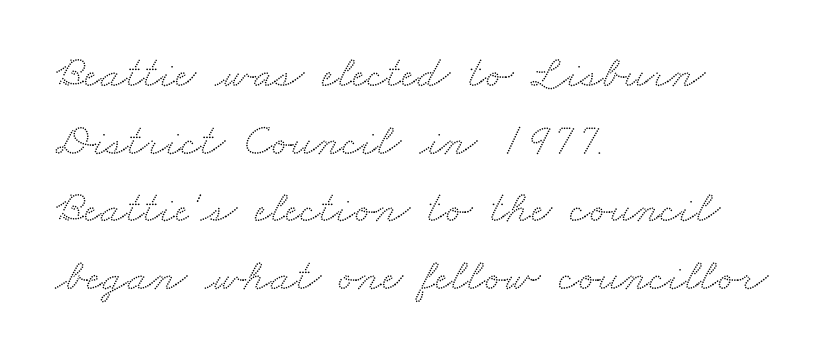
Q: Is the typeface a serif or a sans-serif typeface? A: Serif.
Q: Is the text underlined? A: No.
Q: How is the paragraph aligned? A: Left-aligned.
Q: Is the spacing between letters normal or unusually wide? A: Normal.
Q: Is the spacing between lines tight, normal or loose? A: Normal.
Q: Width (condensed, normal, or wide)? A: Wide.
Q: Stroke contrast? A: Medium.
Q: x-height? A: Small.
Q: Monospaced? A: No.
